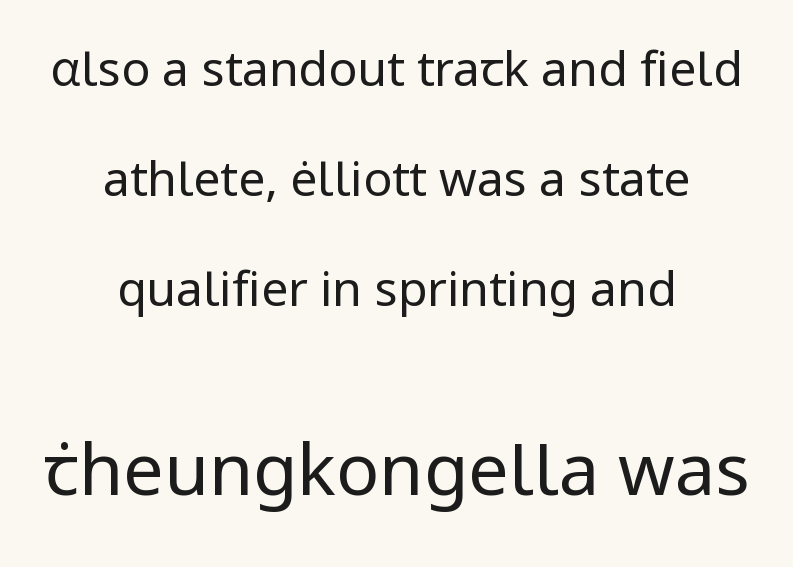
The image shows 72 px regular-weight sans-serif type, upright; set centered, loose line spacing (2.29x), normal letter spacing, not underlined; the second (bottom) block is 1.5x larger; low stroke contrast and a medium x-height.
